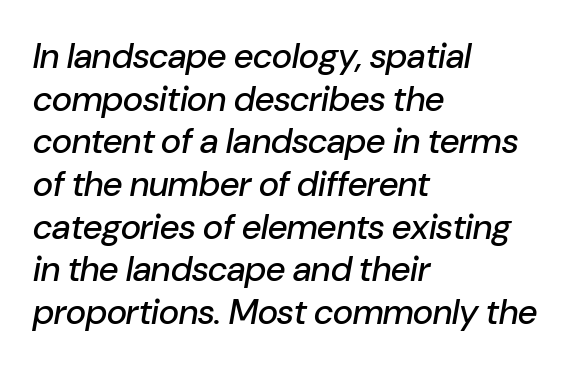
Short and long lines alike share a common starting point at left. Anything drawn beneath the words? Only blank space. Compared with typical body copy, the letter spacing here is the same. Think of a printed novel: that variable character pitch is what you see here.
